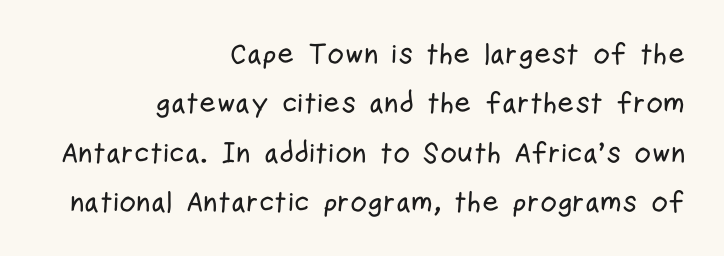
Q: Is the text italic (slanted)? A: No, it is upright.
Q: Is the typeface a serif or a sans-serif typeface? A: Sans-serif.
Q: Is the text underlined? A: No.
Q: How is the paragraph aligned? A: Right-aligned.
Q: Is the spacing between letters normal or unusually wide? A: Normal.
Q: Is the spacing between lines tight, normal or loose? A: Normal.
Q: Width (condensed, normal, or wide)? A: Condensed.
Q: Stroke contrast? A: Low.
Q: x-height? A: Medium.
Q: Monospaced? A: No.
